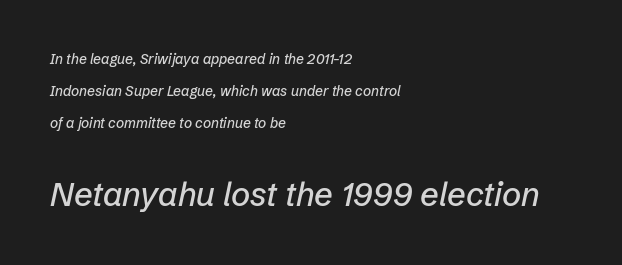
The image shows 33 px text type, italic (leaning right); set left-aligned, loose line spacing (2.3x), normal letter spacing, not underlined; the second (bottom) block is 2.36x larger; low stroke contrast and a medium x-height.
